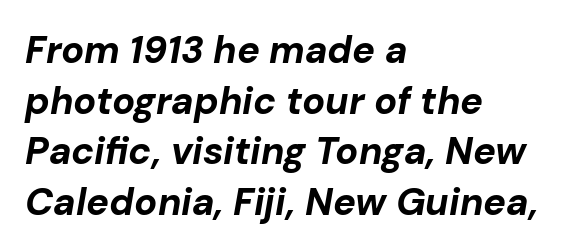
Leading matches the norm, producing a regular column. Left-aligned paragraph, ragged on the right. Bare-footed words on every line. Think of a printed novel: that variable character pitch is what you see here. Bold? Absolutely — the strokes are thick and heavy.
